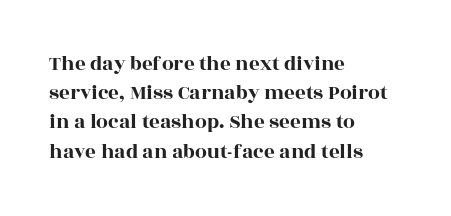
The image shows 21 px text type, upright; set left-aligned, normal line spacing (1.39x), normal letter spacing, not underlined.
